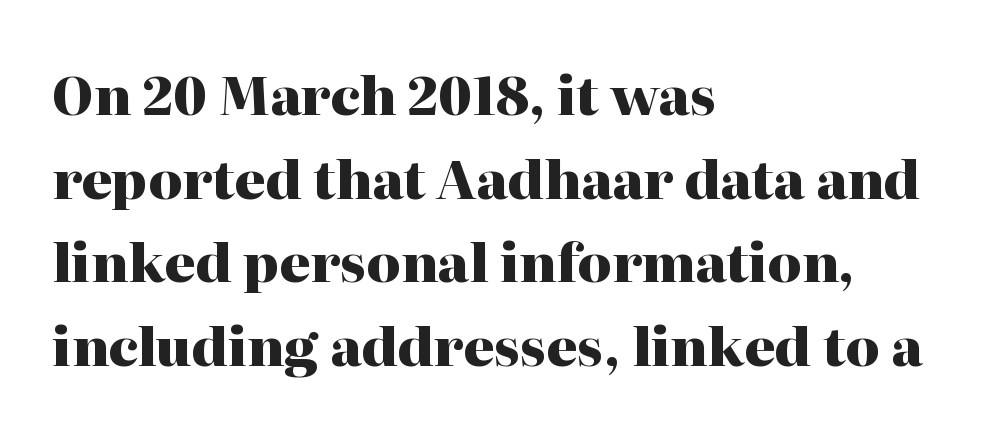
Q: Is the text bold? A: Yes.
Q: Is the text italic (slanted)? A: No, it is upright.
Q: Is the typeface a serif or a sans-serif typeface? A: Serif.
Q: Is the text underlined? A: No.
Q: How is the paragraph aligned? A: Left-aligned.
Q: Is the spacing between letters normal or unusually wide? A: Normal.
Q: Is the spacing between lines tight, normal or loose? A: Normal.
Q: Width (condensed, normal, or wide)? A: Normal.
Q: Stroke contrast? A: High.
Q: x-height? A: Medium.
Q: Monospaced? A: No.
